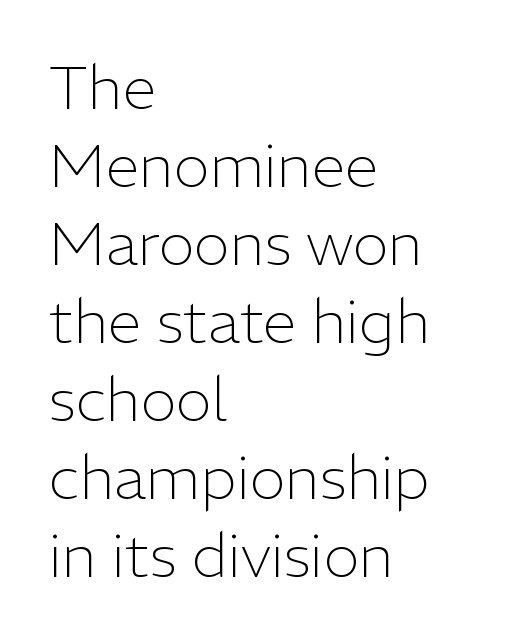
No feet cap the strokes, marking this as sans-serif type. Notice how the passage keeps a crisp vertical edge on the left only. Evenly set lines give the paragraph a standard silhouette. Character widths vary here, with narrow letters taking less room than wide ones. Any mark beneath the type? The region is blank. The gaps between neighbouring characters are ordinary and unremarkable.
